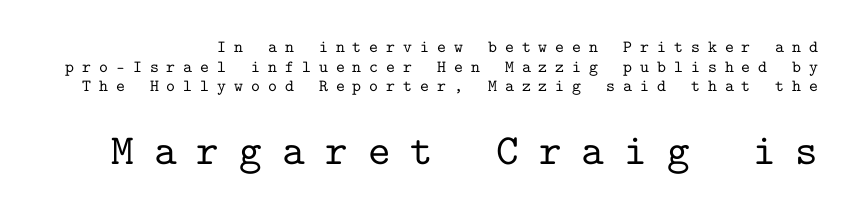
Any mark beneath the type? The region is blank. Examine the stroke ends and you'll spot serifs. The emphasis by scale lands on block number two, below. Does the lettering tilt? It doesn't — this is upright.
